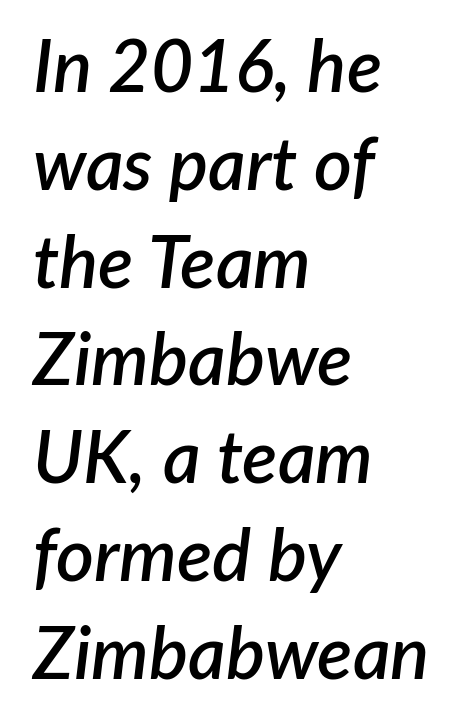
The image shows 73 px semibold type, italic (leaning right); set left-aligned, normal line spacing (1.34x), normal letter spacing, not underlined; low stroke contrast and a medium x-height.
